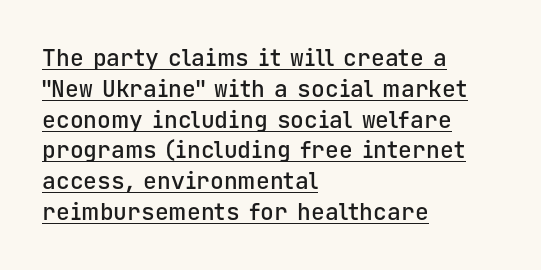
The image shows 23 px text type, upright; set left-aligned, normal line spacing (1.34x), normal letter spacing, underlined.
